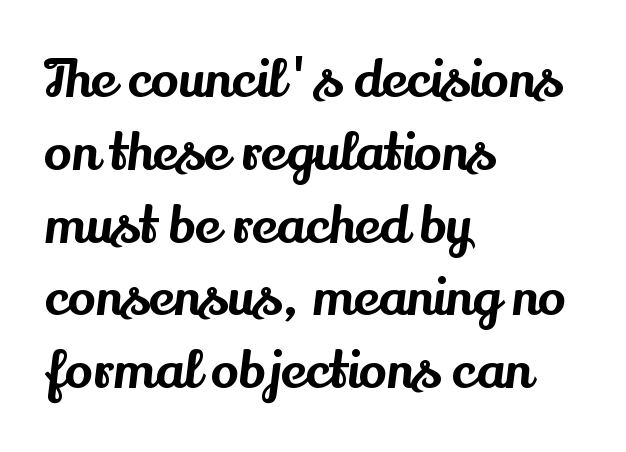
Q: Is the text italic (slanted)? A: Yes.
Q: Is the typeface a serif or a sans-serif typeface? A: Serif.
Q: Is the text underlined? A: No.
Q: How is the paragraph aligned? A: Left-aligned.
Q: Is the spacing between letters normal or unusually wide? A: Normal.
Q: Is the spacing between lines tight, normal or loose? A: Normal.
Q: Width (condensed, normal, or wide)? A: Normal.
Q: Stroke contrast? A: Medium.
Q: x-height? A: Small.
Q: Monospaced? A: No.
